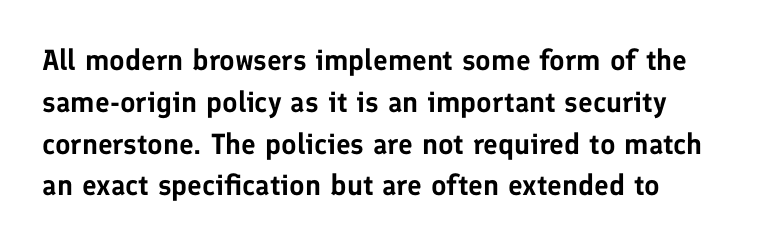
The image shows 29 px sans-serif type, upright; set left-aligned, normal line spacing (1.44x), normal letter spacing, not underlined; low stroke contrast and a medium x-height.
